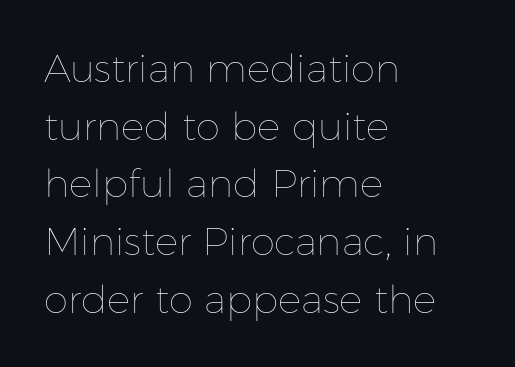
The image shows 39 px thin type, upright; set left-aligned, normal line spacing (1.48x), normal letter spacing, not underlined; low stroke contrast and a medium x-height.
